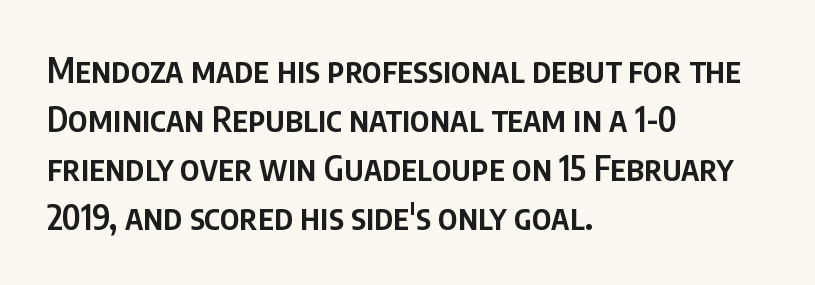
The image shows 34 px semibold, condensed sans-serif type, upright; set left-aligned, normal line spacing (1.44x), normal letter spacing, not underlined; low stroke contrast and a large x-height.
